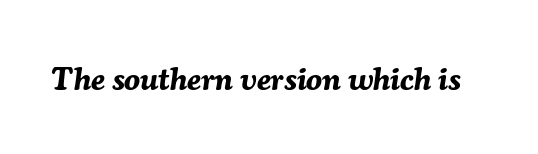
As a designer I'd log this as weight 700, bold. The rendering keeps characters at their native spacing. The passage shown is typed in a proportional face where columns would drift. The face used here has a pronounced slope to its letters. Only glyphs here, with clear space below each row.
